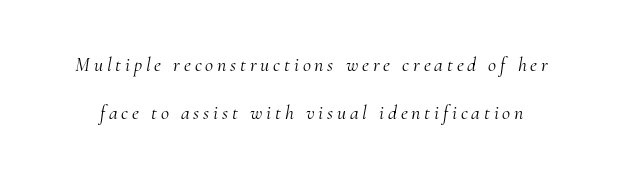
Students, observe: this is what heavily led, spacious text looks like. Is this a heavy cut? Hardly; it is regular or lighter. Compared with ordinary roman type, these characters are visibly tilted. Anything drawn beneath the words? Only blank space.
